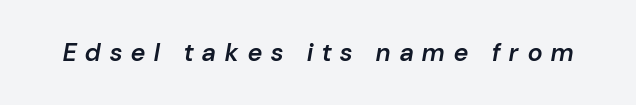
{"italic": "yes", "lean": "right", "slant_degrees": 10, "bold": "semi", "underline": "no", "letter_spacing": "wide", "letter_spacing_em": 0.37, "glyph_px": 25}
